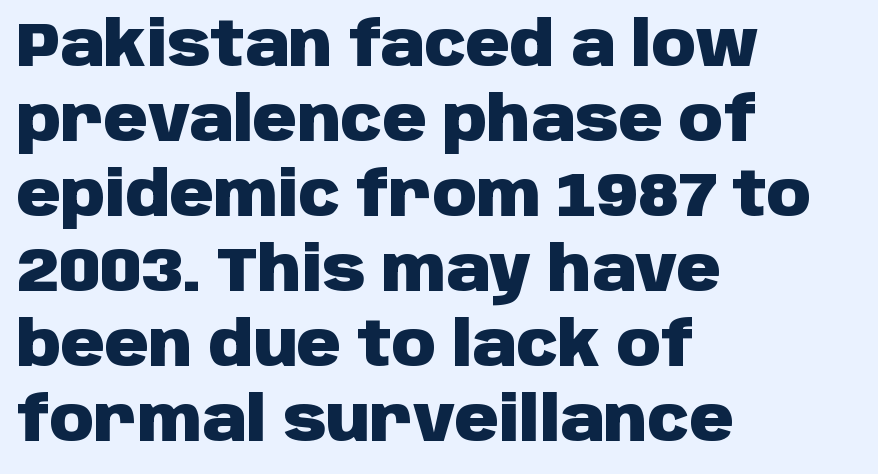
The image shows 61 px heavy sans-serif type, upright; set left-aligned, line spacing 1.23x, normal letter spacing, not underlined; low stroke contrast and a large x-height.
